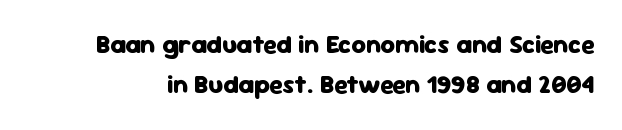
{"italic": "no", "bold": "yes", "underline": "no", "line_spacing": "normal", "line_spacing_ratio": 1.62, "letter_spacing": "normal", "letter_spacing_em": 0.0, "glyph_px": 25}
